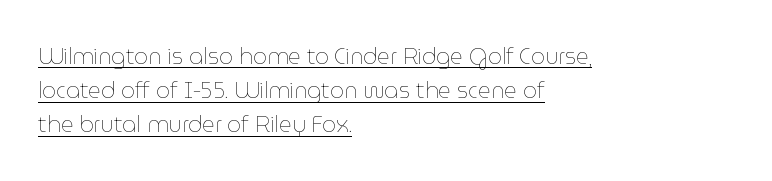
Regarding leading, the lines here are spaced in the standard way. Compared with typical body copy, the letter spacing here is the same. The passage shown is not bold in any degree. Underlining? Definitely there.
